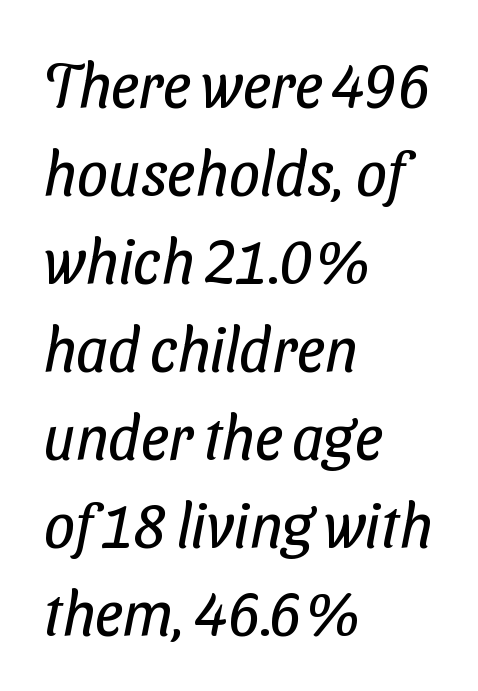
Every row of glyphs begins at an identical x-position on the left. A light-to-regular cut is what we see here. The area under the type is left untouched. Check where the strokes stop: nothing finishes them off — pure sans. What stands out about the letter spacing? Nothing — it is the standard amount. Character widths vary here, with narrow letters taking less room than wide ones.
